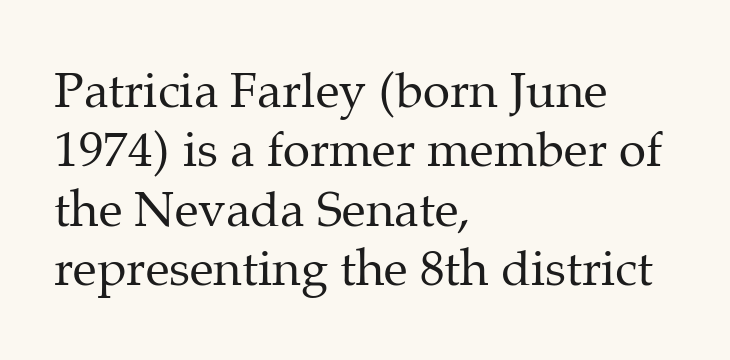
Q: Is the text bold? A: No.
Q: Is the text italic (slanted)? A: No, it is upright.
Q: Is the typeface a serif or a sans-serif typeface? A: Serif.
Q: Is the text underlined? A: No.
Q: How is the paragraph aligned? A: Left-aligned.
Q: Is the spacing between letters normal or unusually wide? A: Normal.
Q: Width (condensed, normal, or wide)? A: Normal.
Q: Stroke contrast? A: Medium.
Q: x-height? A: Medium.
Q: Monospaced? A: No.
